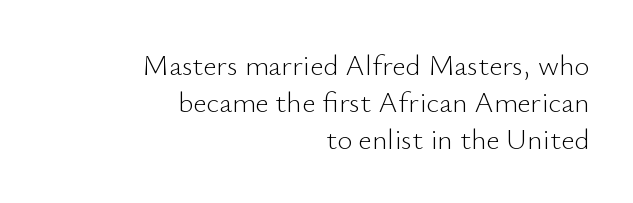
{"serif": "no", "italic": "no", "bold": "no", "weight": "light", "width": "normal", "stroke_contrast": "low", "x_height": "small", "monospaced": "no", "underline": "no", "align": "right", "line_spacing": "normal", "line_spacing_ratio": 1.28, "letter_spacing": "normal", "letter_spacing_em": 0.0, "glyph_px": 29}
